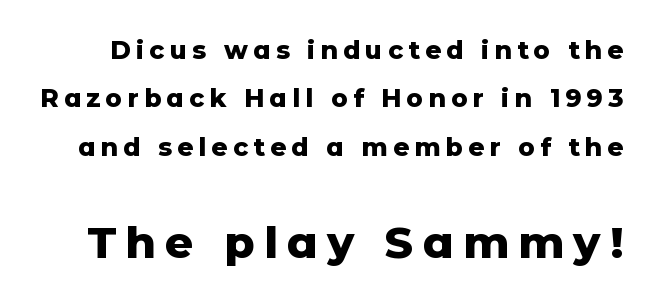
The image shows 44 px heavy sans-serif type, upright; set loose line spacing (1.94x), unusually wide letter spacing (+0.21 em), not underlined; the second (bottom) block is 1.76x larger; low stroke contrast and a medium x-height.
